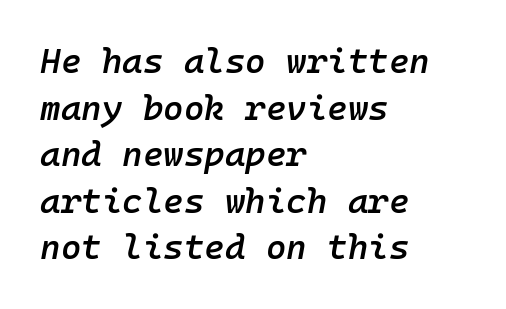
The image shows 35 px semibold type, italic (leaning right), monospaced; set left-aligned, normal line spacing (1.33x), normal letter spacing, not underlined; low stroke contrast and a medium x-height.
